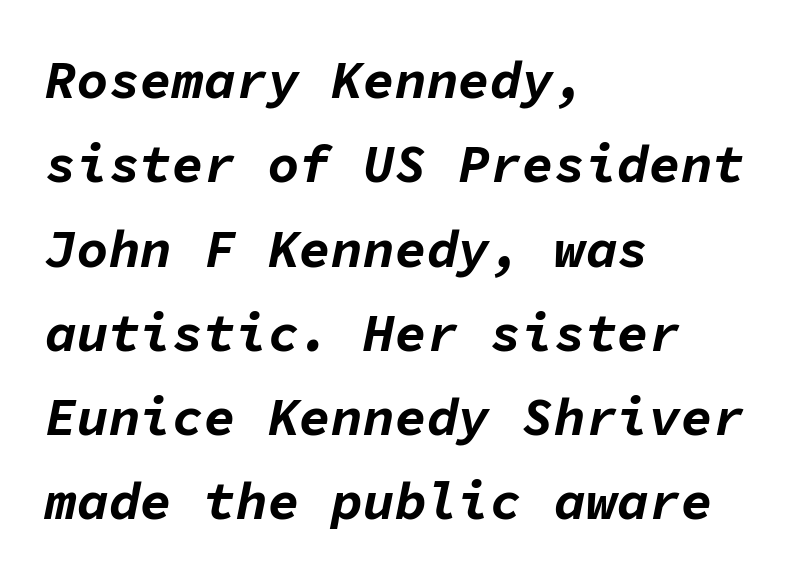
The image shows 53 px bold type, italic (leaning right), monospaced; set left-aligned, normal line spacing (1.59x), normal letter spacing, not underlined; low stroke contrast and a medium x-height.
